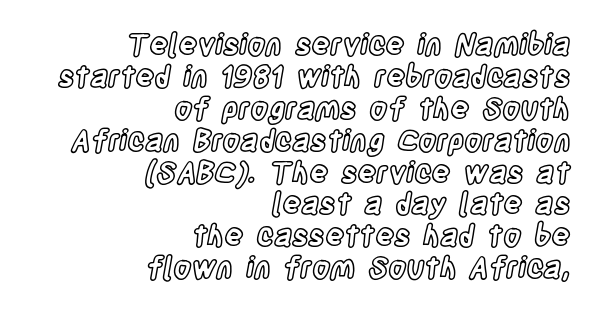
Honestly, there is no underline to notice here at all. Students, observe: this is what under-led, compact text looks like. The lines in this sample share a right terminus and differ only in where they begin. Proportional: the letters do not fall into vertical columns.
